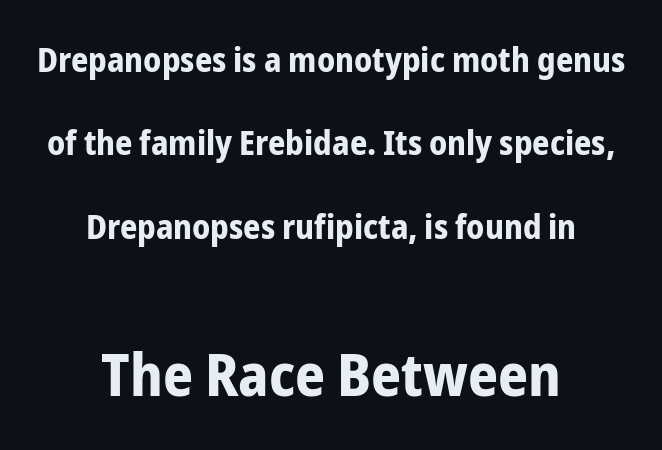
{"serif": "no", "italic": "no", "bold": "yes", "weight": "bold", "width": "condensed", "stroke_contrast": "low", "x_height": "medium", "monospaced": "no", "underline": "no", "align": "center", "line_spacing": "loose", "line_spacing_ratio": 2.45, "letter_spacing": "normal", "letter_spacing_em": 0.0, "larger_block": "second", "size_ratio": 1.74, "glyph_px": 59}
